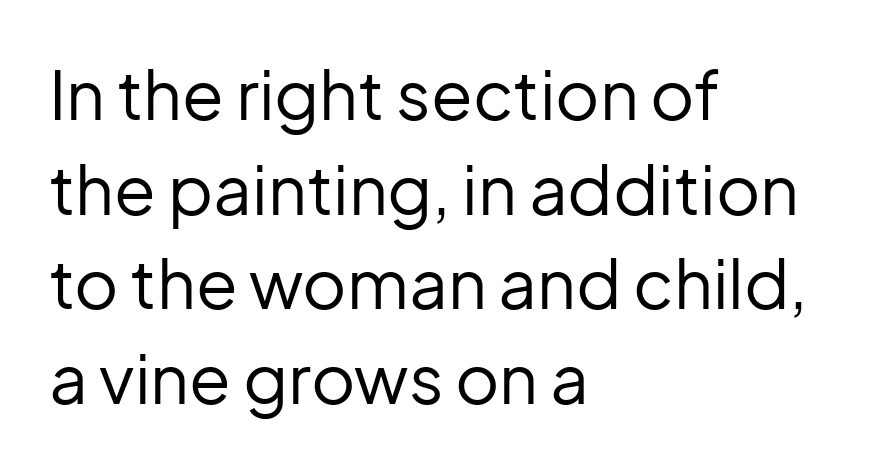
The image shows 68 px regular-weight sans-serif type, upright; set left-aligned, normal line spacing (1.39x), normal letter spacing, not underlined; low stroke contrast and a medium x-height.
